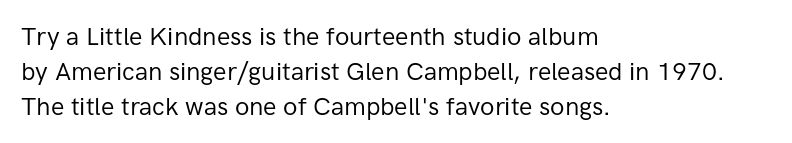
Q: Is the text bold? A: No.
Q: Is the text italic (slanted)? A: No, it is upright.
Q: Is the text underlined? A: No.
Q: How is the paragraph aligned? A: Left-aligned.
Q: Is the spacing between letters normal or unusually wide? A: Normal.
Q: Is the spacing between lines tight, normal or loose? A: Normal.
